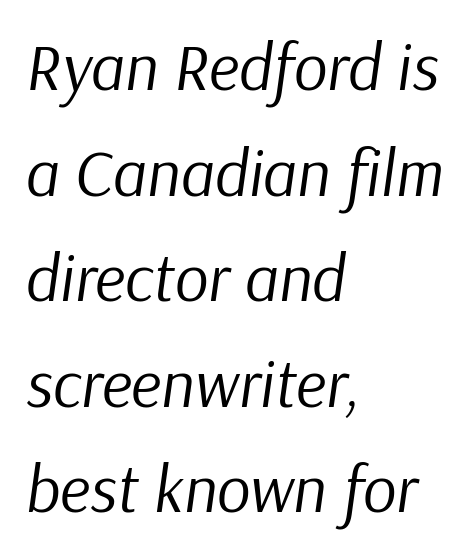
Q: Is the text bold? A: No.
Q: Is the text italic (slanted)? A: Yes, it leans right by about 9 degrees.
Q: Is the text underlined? A: No.
Q: How is the paragraph aligned? A: Left-aligned.
Q: Is the spacing between letters normal or unusually wide? A: Normal.
Q: Is the spacing between lines tight, normal or loose? A: Normal.
Q: Width (condensed, normal, or wide)? A: Normal.
Q: Stroke contrast? A: Low.
Q: x-height? A: Medium.
Q: Monospaced? A: No.
